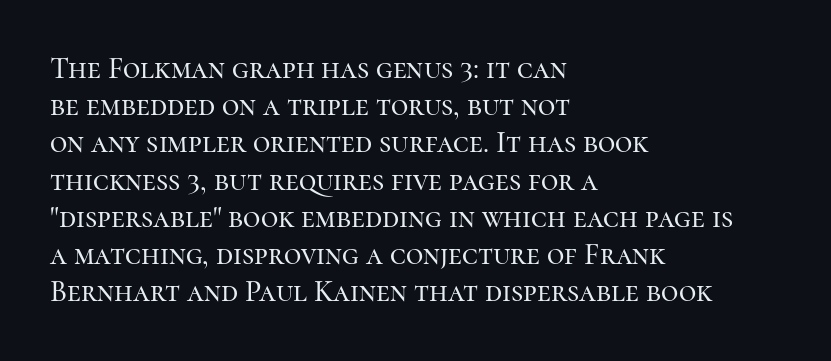
Q: Is the text italic (slanted)? A: No, it is upright.
Q: Is the typeface a serif or a sans-serif typeface? A: Serif.
Q: Is the text underlined? A: No.
Q: How is the paragraph aligned? A: Left-aligned.
Q: Is the spacing between letters normal or unusually wide? A: Normal.
Q: Width (condensed, normal, or wide)? A: Normal.
Q: Stroke contrast? A: High.
Q: x-height? A: Medium.
Q: Monospaced? A: No.
